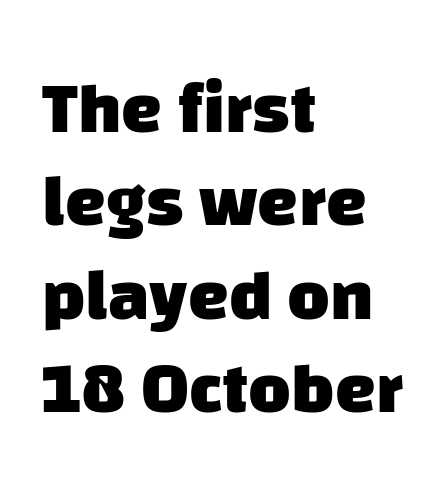
{"serif": "no", "bold": "yes", "weight": "heavy", "width": "normal", "stroke_contrast": "low", "x_height": "large", "monospaced": "no", "underline": "no", "align": "left", "line_spacing": "normal", "line_spacing_ratio": 1.28, "letter_spacing": "normal", "letter_spacing_em": 0.0, "glyph_px": 73}
